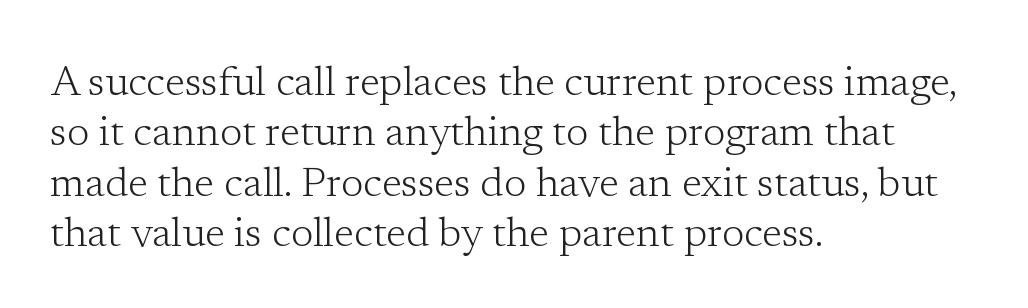
Descenders hang freely into open space. There is no visible air inserted between adjacent glyphs. Short and long lines alike share a common starting point at left. Heft: none added — not bold. I'd call this a serif setting — the letters wear small feet. Designer's note — italics off, roman on.
